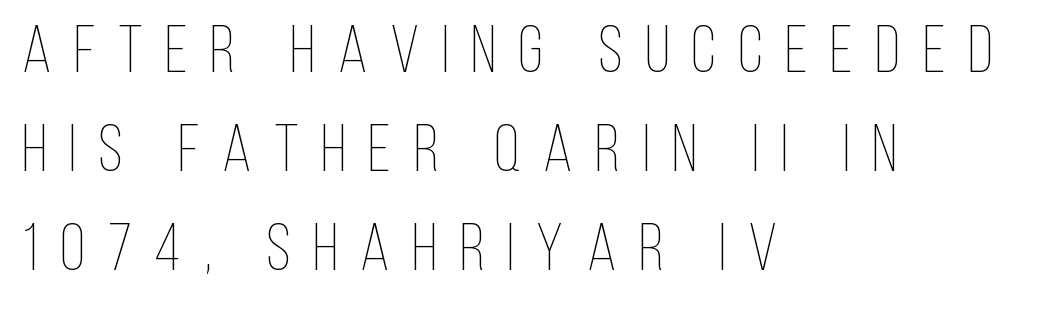
The image shows 66 px thin, condensed type, upright; set left-aligned, normal line spacing (1.5x), unusually wide letter spacing (+0.34 em), not underlined; low stroke contrast and a large x-height.
